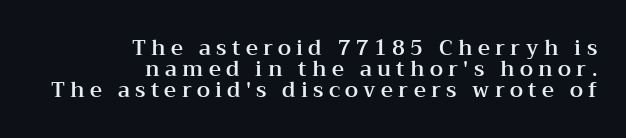
{"italic": "no", "underline": "no", "align": "right", "line_spacing": "tight", "line_spacing_ratio": 0.99, "letter_spacing": "wide", "letter_spacing_em": 0.25, "glyph_px": 21}
